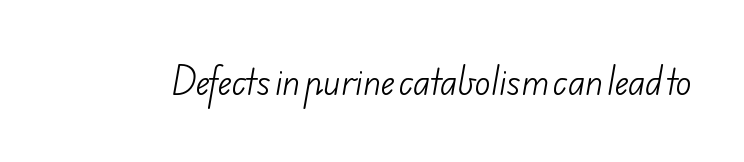
The horizontal fit of the characters is conventional and even. Spacing verdict: proportional, widths tailored to each character. Rule under the text: the space is simply empty. These glyphs show unthickened strokes, regular width or finer. Nope, no serifs anywhere on these letters.
